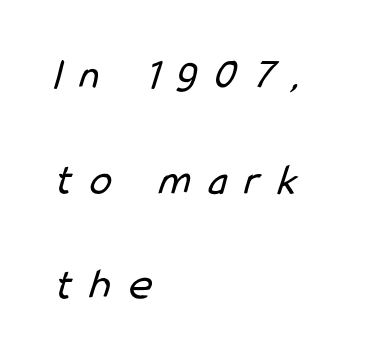
In terms of leading, this rendering errs on the spacious side. Substantial extra tracking has been applied to these lines. Look at the bottom of the vertical strokes: they stop flat, with no serifs. Is this a fixed-width face? No — the glyphs have proportional, varying widths.
